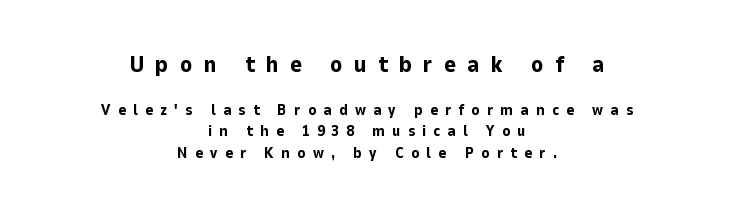
Is the letter spacing exaggerated? Yes — the characters are pushed far apart. Scale decreases going downward across the two blocks. No italicization has been applied; the sample stays upright. Which margin do the lines hug? Neither — every line sits in the middle. The words here are not underlined. How heavy is the stroke? Heavy — this is a bold.
